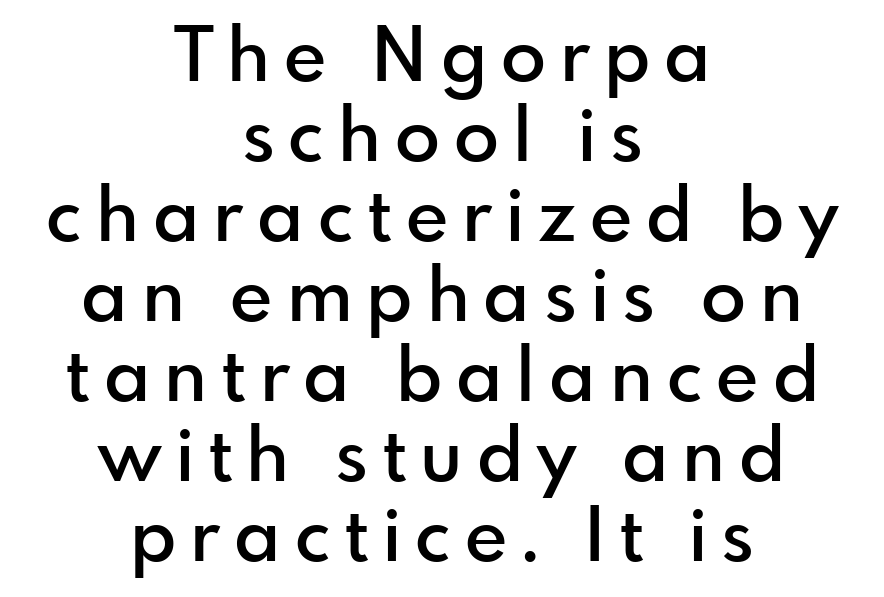
{"serif": "no", "italic": "no", "bold": "semi", "weight": "semibold", "width": "normal", "x_height": "small", "monospaced": "no", "underline": "no", "align": "center", "line_spacing": "tight", "line_spacing_ratio": 1.08, "glyph_px": 74}
